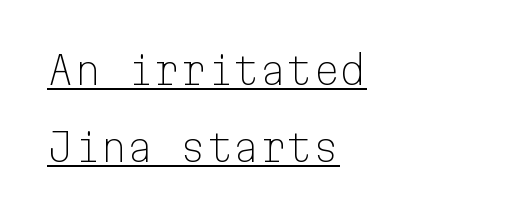
Q: Is the text bold? A: No.
Q: Is the text italic (slanted)? A: No, it is upright.
Q: Is the typeface a serif or a sans-serif typeface? A: Sans-serif.
Q: Is the text underlined? A: Yes.
Q: How is the paragraph aligned? A: Left-aligned.
Q: Is the spacing between letters normal or unusually wide? A: Normal.
Q: Is the spacing between lines tight, normal or loose? A: Loose.
Q: Width (condensed, normal, or wide)? A: Normal.
Q: Stroke contrast? A: Low.
Q: x-height? A: Medium.
Q: Monospaced? A: Yes.
